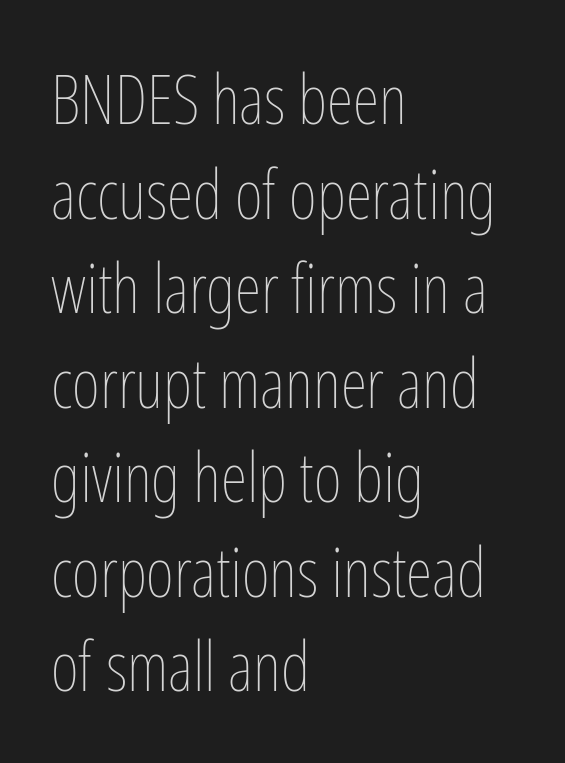
Q: Is the text bold? A: No.
Q: Is the text italic (slanted)? A: No, it is upright.
Q: Is the text underlined? A: No.
Q: How is the paragraph aligned? A: Left-aligned.
Q: Is the spacing between letters normal or unusually wide? A: Normal.
Q: Is the spacing between lines tight, normal or loose? A: Normal.
Q: Width (condensed, normal, or wide)? A: Condensed.
Q: Stroke contrast? A: Low.
Q: x-height? A: Medium.
Q: Monospaced? A: No.
